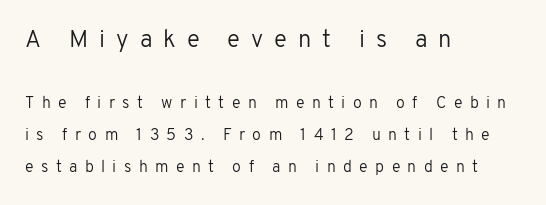
{"italic": "no", "bold": "no", "underline": "no", "align": "left", "line_spacing": "loose", "line_spacing_ratio": 2.02, "letter_spacing": "wide", "letter_spacing_em": 0.46, "larger_block": "first", "size_ratio": 1.5, "glyph_px": 24}
